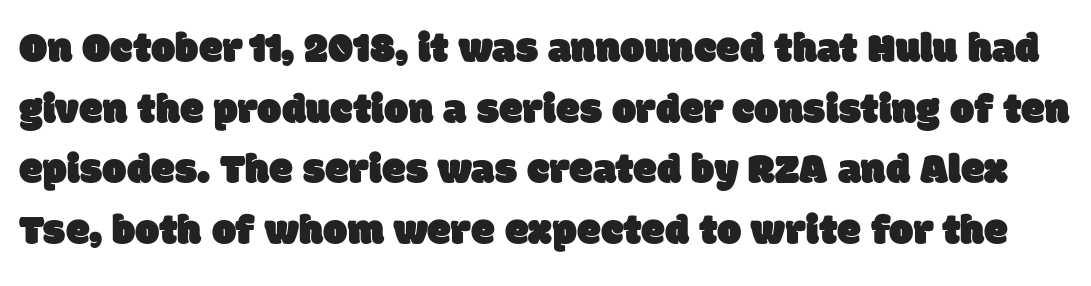
Q: Is the typeface a serif or a sans-serif typeface? A: Sans-serif.
Q: Is the text underlined? A: No.
Q: Is the spacing between letters normal or unusually wide? A: Normal.
Q: Is the spacing between lines tight, normal or loose? A: Normal.
Q: Width (condensed, normal, or wide)? A: Normal.
Q: Stroke contrast? A: Low.
Q: x-height? A: Large.
Q: Monospaced? A: No.
